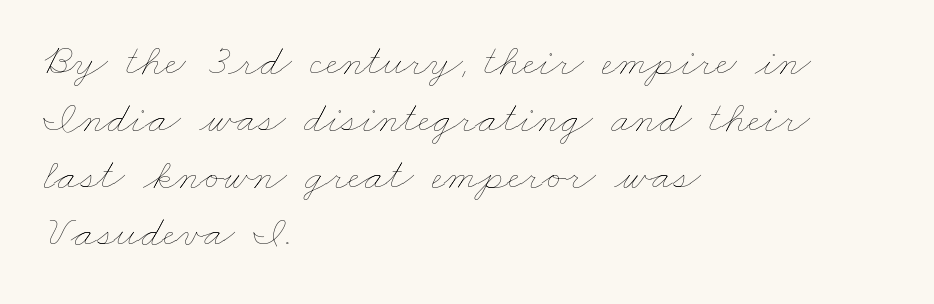
Q: Is the text bold? A: No.
Q: Is the text underlined? A: No.
Q: How is the paragraph aligned? A: Left-aligned.
Q: Is the spacing between letters normal or unusually wide? A: Normal.
Q: Is the spacing between lines tight, normal or loose? A: Normal.
Q: Width (condensed, normal, or wide)? A: Wide.
Q: Stroke contrast? A: Low.
Q: x-height? A: Small.
Q: Monospaced? A: No.
